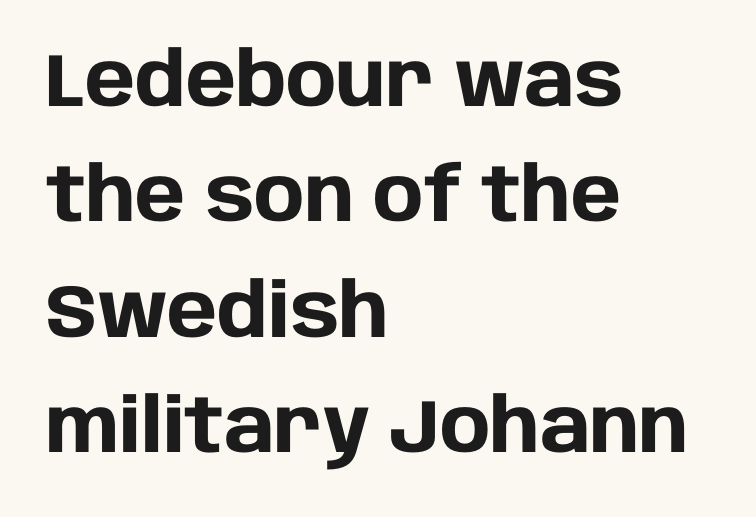
{"serif": "no", "italic": "no", "bold": "yes", "weight": "heavy", "width": "normal", "stroke_contrast": "low", "x_height": "large", "monospaced": "no", "underline": "no", "align": "left", "line_spacing": "normal", "line_spacing_ratio": 1.54, "letter_spacing": "normal", "letter_spacing_em": 0.0, "glyph_px": 75}
